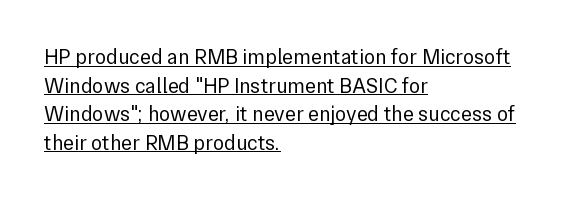
Q: Is the text bold? A: No.
Q: Is the text italic (slanted)? A: No, it is upright.
Q: Is the text underlined? A: Yes.
Q: How is the paragraph aligned? A: Left-aligned.
Q: Is the spacing between letters normal or unusually wide? A: Normal.
Q: Is the spacing between lines tight, normal or loose? A: Normal.
